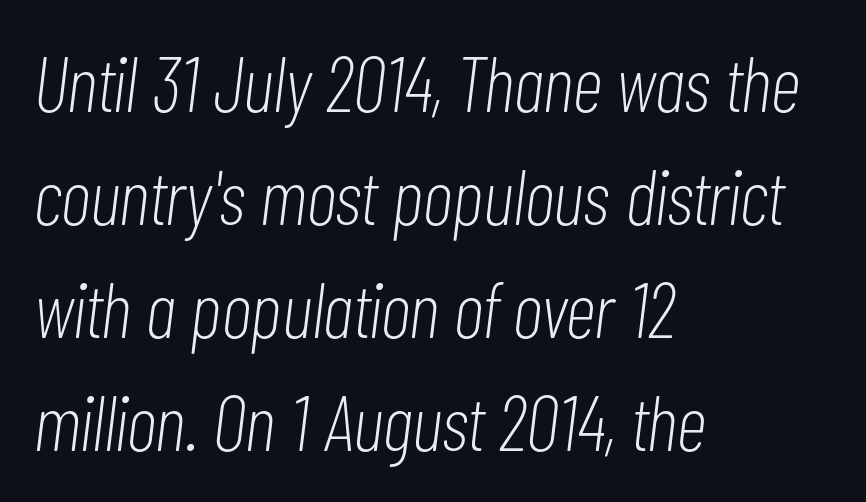
The image shows 78 px light, condensed type, italic (leaning right); set left-aligned, normal line spacing (1.45x), normal letter spacing, not underlined; low stroke contrast and a medium x-height.
